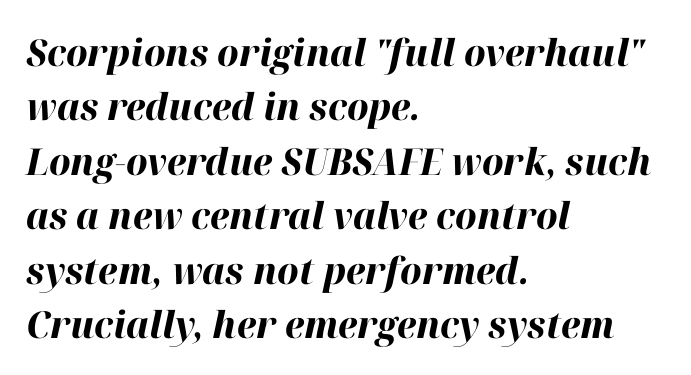
Q: Is the text bold? A: Yes.
Q: Is the text italic (slanted)? A: Yes, it leans right by about 12 degrees.
Q: Is the text underlined? A: No.
Q: How is the paragraph aligned? A: Left-aligned.
Q: Is the spacing between letters normal or unusually wide? A: Normal.
Q: Is the spacing between lines tight, normal or loose? A: Normal.
Q: Width (condensed, normal, or wide)? A: Normal.
Q: Stroke contrast? A: High.
Q: x-height? A: Medium.
Q: Monospaced? A: No.
